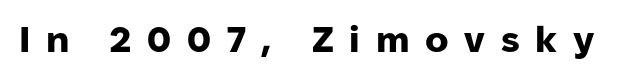
Check under the words: just untouched page. Honestly, the letter spacing is so wide it's the main thing you notice. Students, this is bold: see how much ink each stroke carries. The glyphs in this specimen are sans serif. Does the lettering tilt? It doesn't — this is upright.
